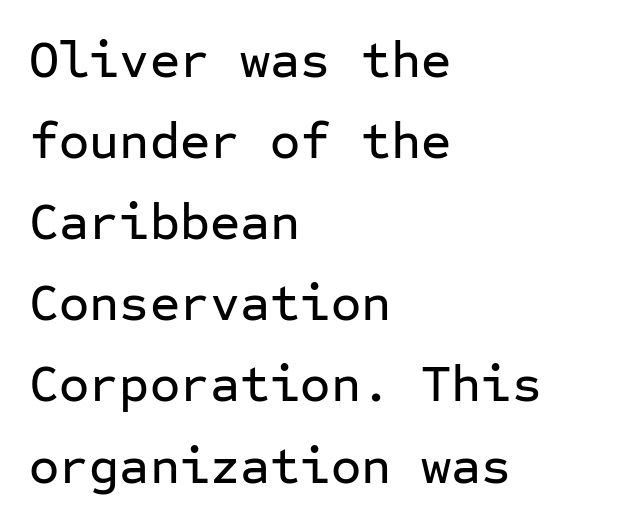
The image shows 52 px sans-serif type, upright, monospaced; set left-aligned, normal line spacing (1.56x), normal letter spacing, not underlined; low stroke contrast and a medium x-height.
